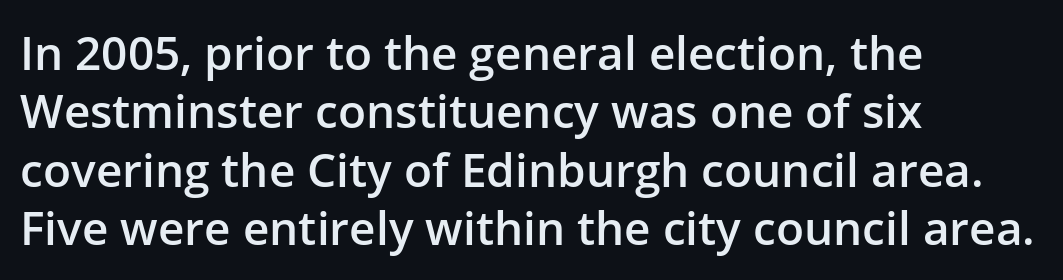
The image shows 46 px semibold sans-serif type, upright; set left-aligned, normal line spacing (1.27x), normal letter spacing, not underlined; low stroke contrast and a medium x-height.
